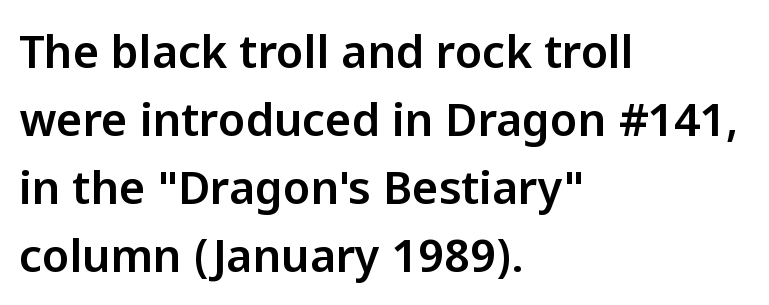
{"serif": "no", "italic": "no", "width": "normal", "stroke_contrast": "low", "x_height": "medium", "monospaced": "no", "underline": "no", "align": "left", "line_spacing": "normal", "line_spacing_ratio": 1.51, "letter_spacing": "normal", "letter_spacing_em": 0.0, "glyph_px": 45}
